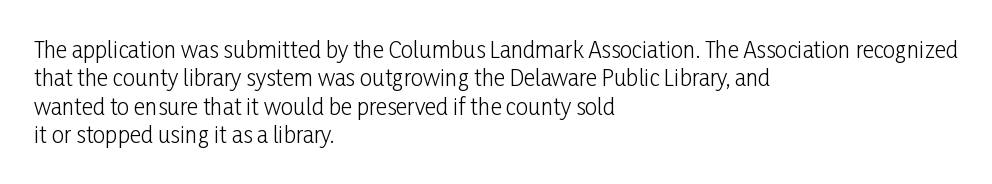
{"italic": "no", "bold": "no", "underline": "no", "align": "left", "line_spacing": "normal", "line_spacing_ratio": 1.29, "letter_spacing": "normal", "letter_spacing_em": 0.0, "glyph_px": 22}
